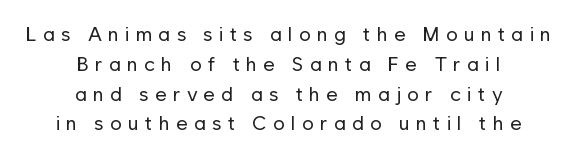
The image shows 20 px text type, upright; set centered, normal line spacing (1.49x), unusually wide letter spacing (+0.31 em), not underlined.
